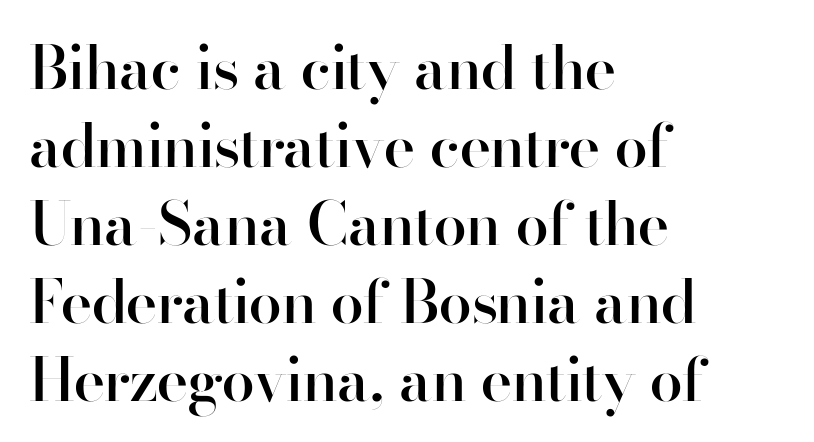
{"serif": "no", "italic": "no", "bold": "semi", "weight": "semibold", "width": "normal", "stroke_contrast": "high", "x_height": "small", "monospaced": "no", "underline": "no", "align": "left", "line_spacing": "normal", "line_spacing_ratio": 1.3, "letter_spacing": "normal", "letter_spacing_em": 0.0, "glyph_px": 60}
